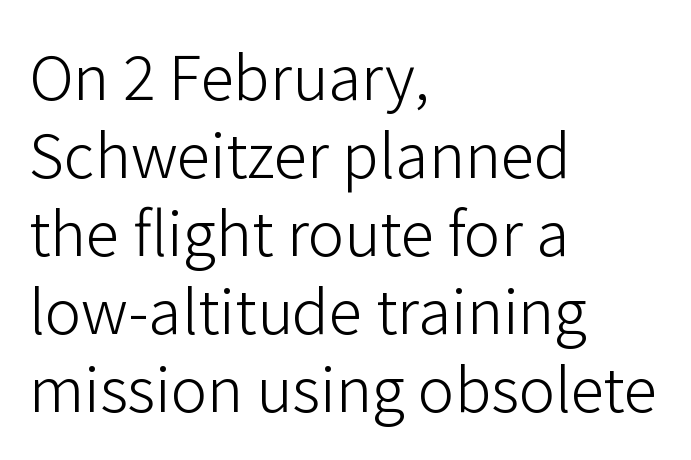
Q: Is the text bold? A: No.
Q: Is the text italic (slanted)? A: No, it is upright.
Q: Is the typeface a serif or a sans-serif typeface? A: Sans-serif.
Q: Is the text underlined? A: No.
Q: How is the paragraph aligned? A: Left-aligned.
Q: Is the spacing between letters normal or unusually wide? A: Normal.
Q: Is the spacing between lines tight, normal or loose? A: Normal.
Q: Width (condensed, normal, or wide)? A: Normal.
Q: Stroke contrast? A: Low.
Q: x-height? A: Medium.
Q: Monospaced? A: No.
